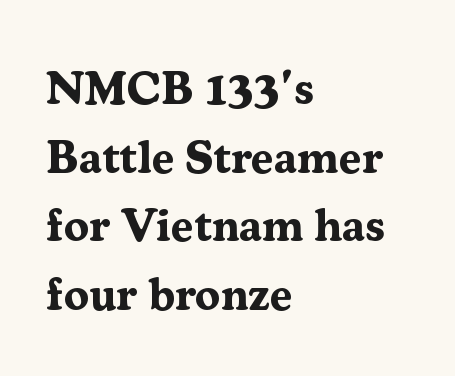
Q: Is the text bold? A: Yes.
Q: Is the text italic (slanted)? A: No, it is upright.
Q: Is the typeface a serif or a sans-serif typeface? A: Serif.
Q: Is the text underlined? A: No.
Q: How is the paragraph aligned? A: Left-aligned.
Q: Is the spacing between letters normal or unusually wide? A: Normal.
Q: Is the spacing between lines tight, normal or loose? A: Normal.
Q: Width (condensed, normal, or wide)? A: Normal.
Q: Stroke contrast? A: Medium.
Q: x-height? A: Medium.
Q: Monospaced? A: No.
